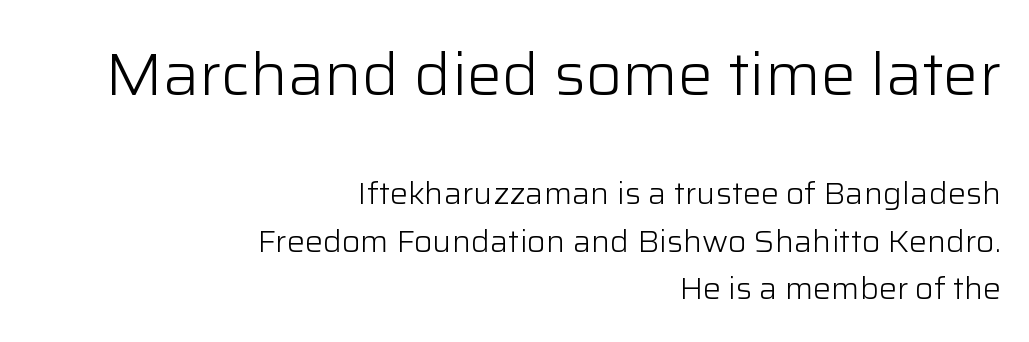
The image shows 59 px light sans-serif type, upright; set right-aligned, normal line spacing (1.59x), normal letter spacing, not underlined; the first (top) block is 1.97x larger; low stroke contrast and a medium x-height.
